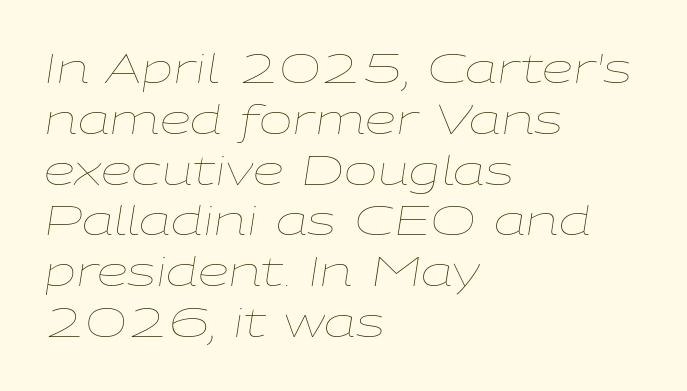
{"italic": "yes", "lean": "right", "slant_degrees": 9, "bold": "no", "weight": "thin", "width": "wide", "stroke_contrast": "low", "x_height": "medium", "monospaced": "no", "underline": "no", "align": "left", "line_spacing": "normal", "line_spacing_ratio": 1.27, "letter_spacing": "normal", "letter_spacing_em": 0.0, "glyph_px": 40}
